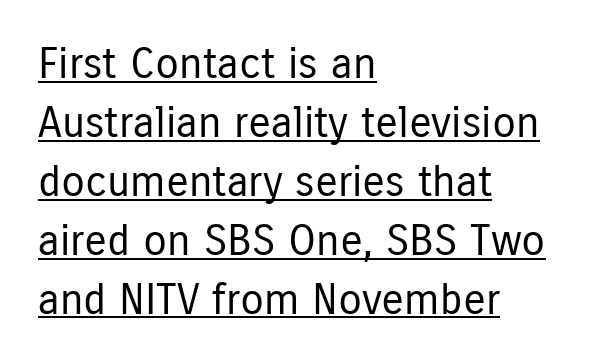
The image shows 43 px regular-weight, condensed sans-serif type, upright; set left-aligned, normal line spacing (1.37x), normal letter spacing, underlined; low stroke contrast and a medium x-height.
